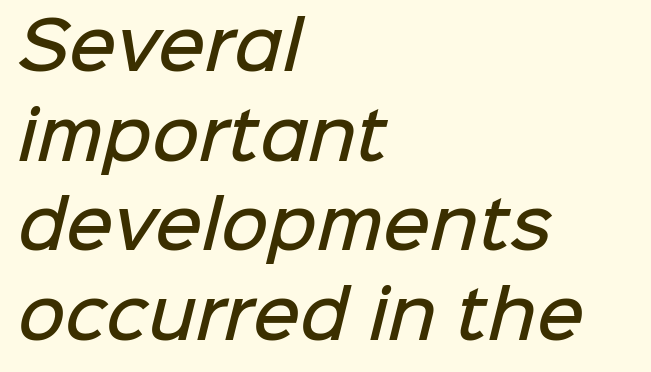
{"serif": "no", "bold": "semi", "weight": "semibold", "width": "normal", "stroke_contrast": "low", "x_height": "medium", "monospaced": "no", "underline": "no", "align": "left", "line_spacing": "normal", "line_spacing_ratio": 1.38, "letter_spacing": "normal", "letter_spacing_em": 0.0, "glyph_px": 65}
